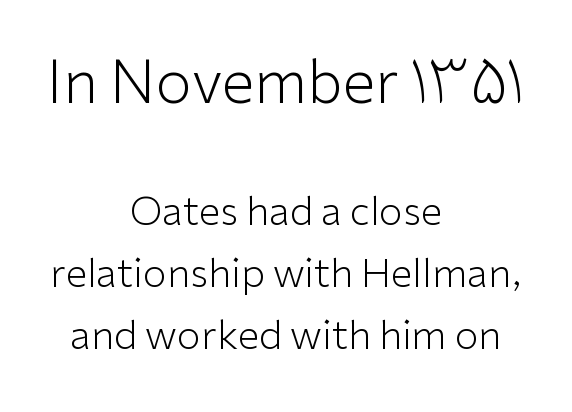
{"serif": "no", "italic": "no", "bold": "no", "weight": "light", "width": "normal", "stroke_contrast": "low", "x_height": "medium", "monospaced": "no", "underline": "no", "align": "center", "line_spacing": "normal", "line_spacing_ratio": 1.6, "letter_spacing": "normal", "letter_spacing_em": 0.0, "larger_block": "first", "size_ratio": 1.51, "glyph_px": 59}
